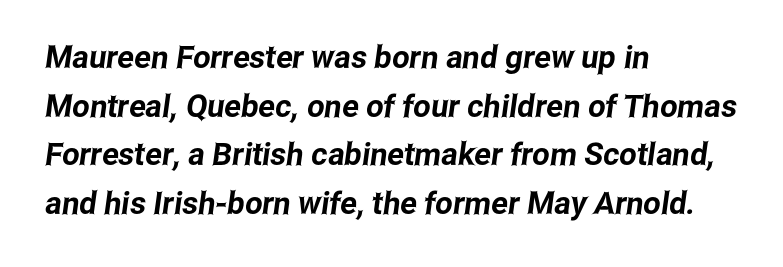
Quick note: underline off. The paragraph shown leans on its left margin. Characters follow at the spacing the type designer built in. Leading matches the norm, producing a regular column. Varying glyph widths throughout — classic text-font behaviour.
